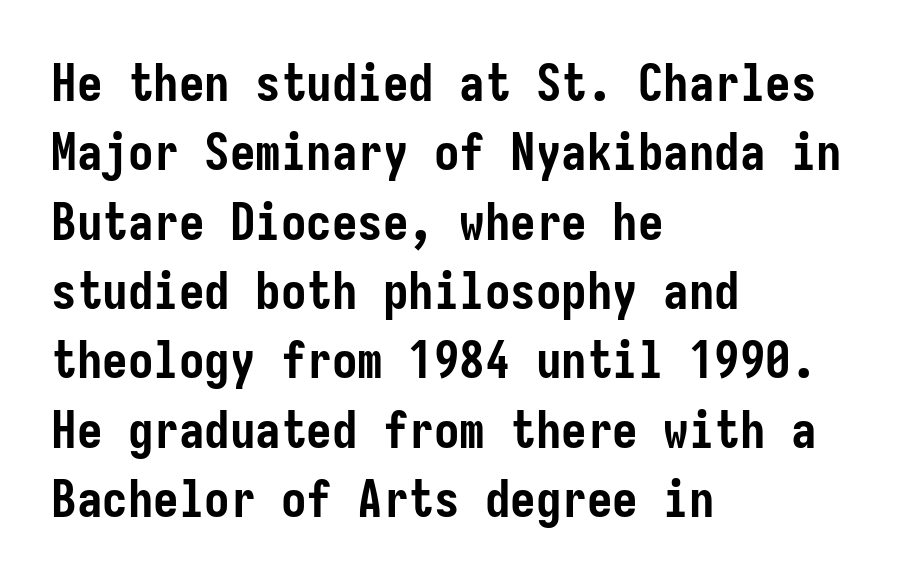
Q: Is the text bold? A: Yes.
Q: Is the text italic (slanted)? A: No, it is upright.
Q: Is the typeface a serif or a sans-serif typeface? A: Sans-serif.
Q: Is the text underlined? A: No.
Q: How is the paragraph aligned? A: Left-aligned.
Q: Is the spacing between letters normal or unusually wide? A: Normal.
Q: Is the spacing between lines tight, normal or loose? A: Normal.
Q: Width (condensed, normal, or wide)? A: Condensed.
Q: Stroke contrast? A: Low.
Q: x-height? A: Medium.
